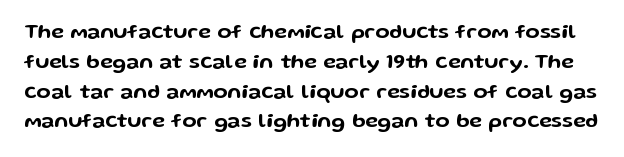
The image shows 21 px text type, upright; set normal line spacing (1.42x), normal letter spacing, not underlined.
